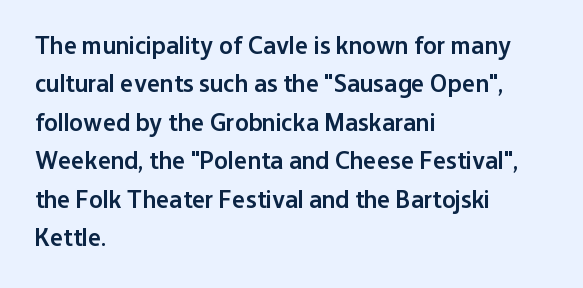
Q: Is the text bold? A: Semi-bold.
Q: Is the text italic (slanted)? A: No, it is upright.
Q: Is the text underlined? A: No.
Q: How is the paragraph aligned? A: Left-aligned.
Q: Is the spacing between letters normal or unusually wide? A: Normal.
Q: Is the spacing between lines tight, normal or loose? A: Normal.
